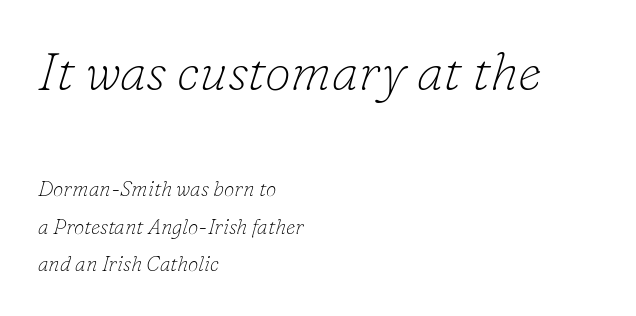
The image shows 53 px thin serif type, italic (leaning right); set left-aligned, line spacing 1.79x, normal letter spacing, not underlined; the first (top) block is 2.52x larger; low stroke contrast and a small x-height.
